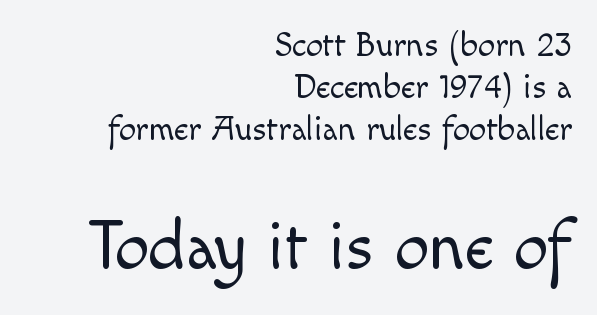
{"serif": "no", "italic": "no", "bold": "no", "weight": "light", "width": "normal", "x_height": "small", "monospaced": "no", "underline": "no", "align": "right", "line_spacing_ratio": 1.24, "letter_spacing": "normal", "letter_spacing_em": 0.0, "larger_block": "second", "size_ratio": 2.03, "glyph_px": 69}
